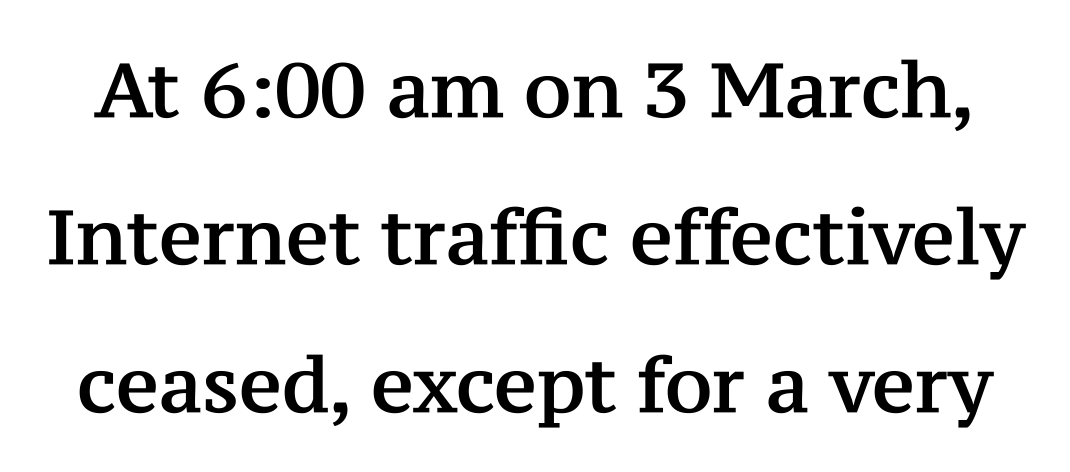
{"serif": "yes", "italic": "no", "width": "normal", "stroke_contrast": "medium", "x_height": "medium", "monospaced": "no", "underline": "no", "line_spacing": "loose", "line_spacing_ratio": 1.94, "letter_spacing": "normal", "letter_spacing_em": 0.0, "glyph_px": 76}
